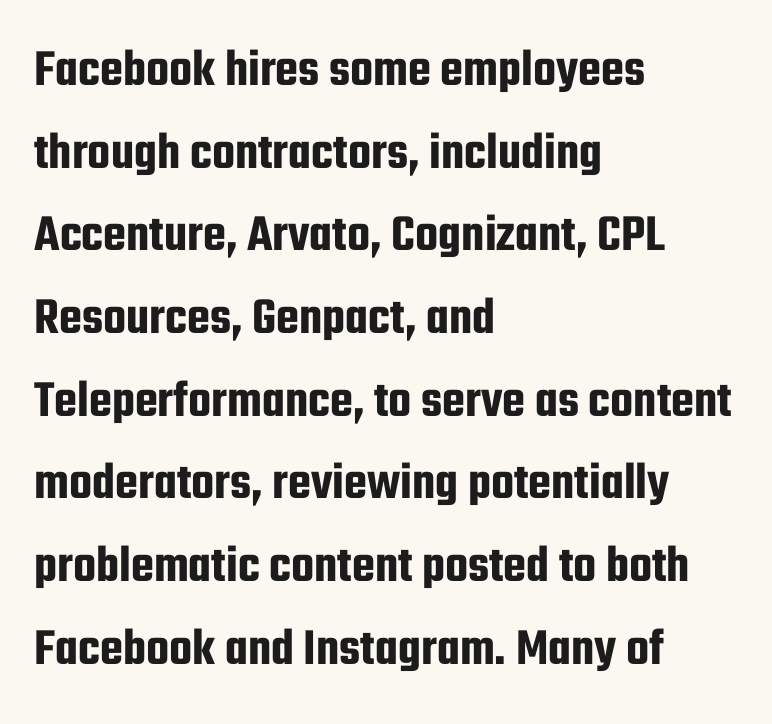
Q: Is the text italic (slanted)? A: No, it is upright.
Q: Is the typeface a serif or a sans-serif typeface? A: Sans-serif.
Q: Is the text underlined? A: No.
Q: How is the paragraph aligned? A: Left-aligned.
Q: Is the spacing between letters normal or unusually wide? A: Normal.
Q: Is the spacing between lines tight, normal or loose? A: Normal.
Q: Width (condensed, normal, or wide)? A: Condensed.
Q: Stroke contrast? A: Low.
Q: x-height? A: Medium.
Q: Monospaced? A: No.
